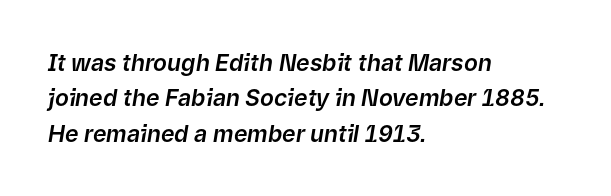
The image shows 23 px text type, italic (leaning right); set left-aligned, normal line spacing (1.54x), normal letter spacing, not underlined.
